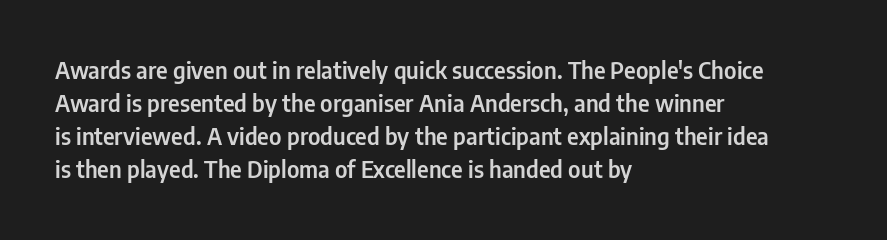
The image shows 23 px text type, upright; set left-aligned, normal line spacing (1.44x), normal letter spacing, not underlined.
